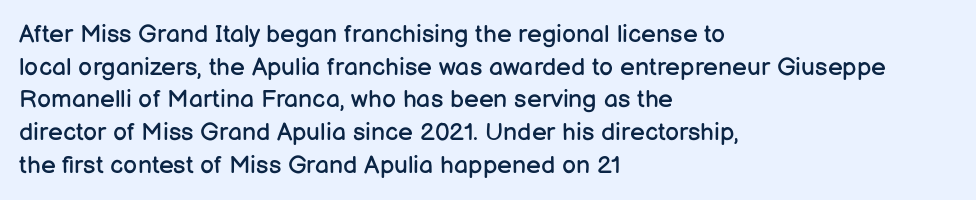
Q: Is the text bold? A: No.
Q: Is the text italic (slanted)? A: No, it is upright.
Q: Is the text underlined? A: No.
Q: How is the paragraph aligned? A: Left-aligned.
Q: Is the spacing between letters normal or unusually wide? A: Normal.
Q: Is the spacing between lines tight, normal or loose? A: Normal.
